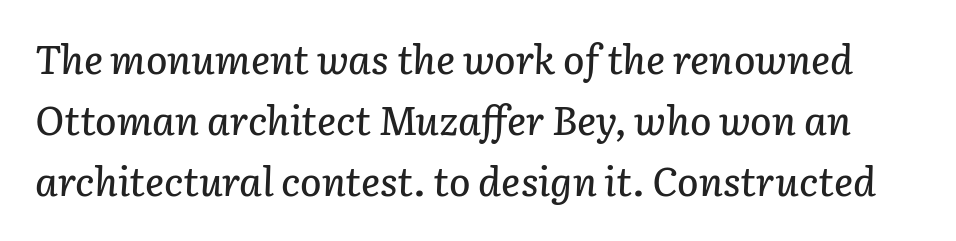
The image shows 40 px text type, italic (leaning right); set normal line spacing (1.52x), normal letter spacing, not underlined; low stroke contrast and a medium x-height.
